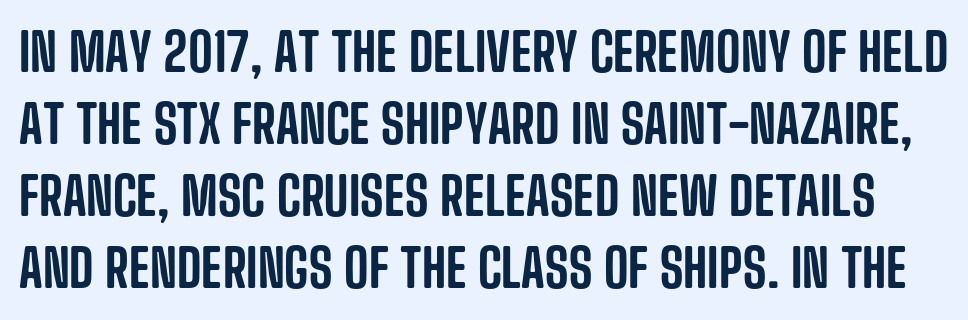
Q: Is the text italic (slanted)? A: No, it is upright.
Q: Is the typeface a serif or a sans-serif typeface? A: Sans-serif.
Q: Is the text underlined? A: No.
Q: Is the spacing between letters normal or unusually wide? A: Normal.
Q: Is the spacing between lines tight, normal or loose? A: Normal.
Q: Width (condensed, normal, or wide)? A: Condensed.
Q: Stroke contrast? A: Low.
Q: x-height? A: Large.
Q: Monospaced? A: No.
